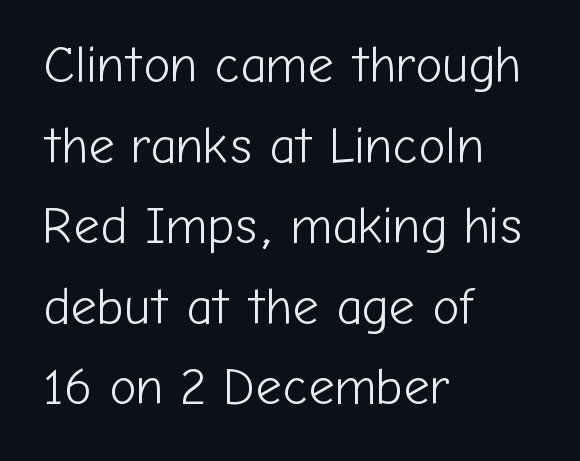
The image shows 51 px light sans-serif type, upright; set left-aligned, normal line spacing (1.58x), normal letter spacing, not underlined; low stroke contrast and a medium x-height.
